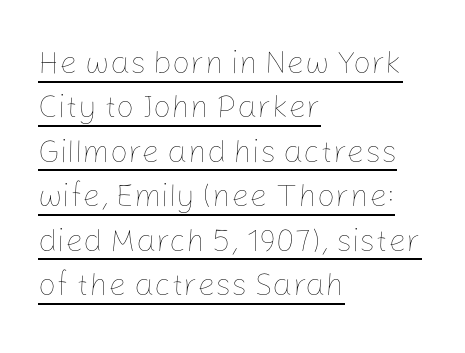
Q: Is the text bold? A: No.
Q: Is the text italic (slanted)? A: No, it is upright.
Q: Is the text underlined? A: Yes.
Q: How is the paragraph aligned? A: Left-aligned.
Q: Is the spacing between letters normal or unusually wide? A: Normal.
Q: Is the spacing between lines tight, normal or loose? A: Normal.
Q: Width (condensed, normal, or wide)? A: Normal.
Q: Stroke contrast? A: Low.
Q: x-height? A: Medium.
Q: Monospaced? A: No.
